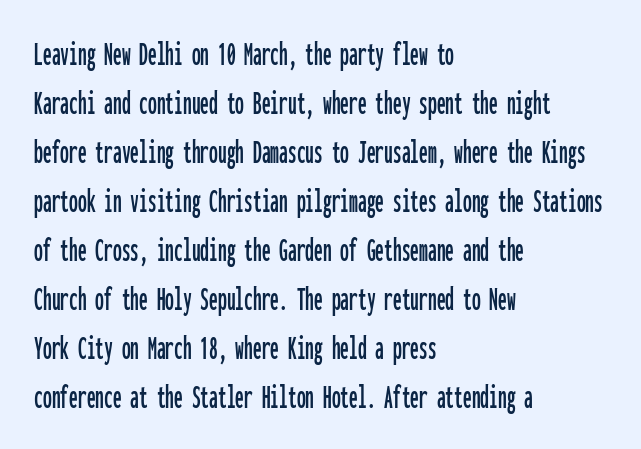
The image shows 35 px condensed sans-serif type, upright, monospaced; set left-aligned, normal line spacing (1.4x), normal letter spacing, not underlined; low stroke contrast and a medium x-height.
